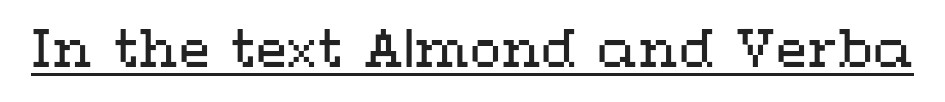
The image shows 51 px regular-weight, wide type, upright; set normal letter spacing, underlined; medium stroke contrast and a medium x-height.
